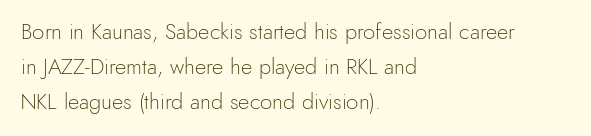
{"italic": "no", "bold": "no", "underline": "no", "align": "left", "line_spacing": "normal", "line_spacing_ratio": 1.6, "letter_spacing": "normal", "letter_spacing_em": 0.0, "glyph_px": 22}
